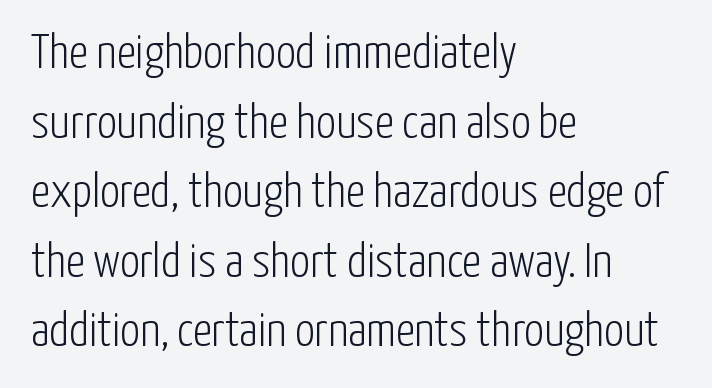
Underline: absent. Spacing between characters is what you'd get straight out of the box. This sample is left-justified, so line endings fall wherever the words run out. This rendering employs a face without finishing strokes, i.e., a sans-serif. Line spacing here is normal.
